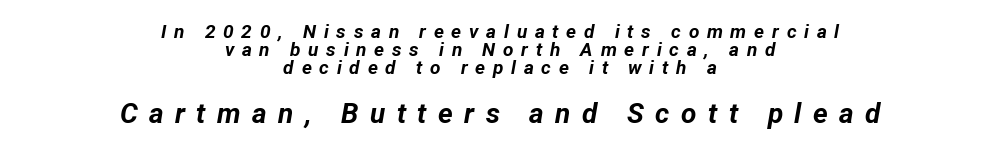
Q: Is the text bold? A: Yes.
Q: Is the text italic (slanted)? A: Yes, it leans right by about 12 degrees.
Q: Is the text underlined? A: No.
Q: How is the paragraph aligned? A: Centered.
Q: Is the spacing between letters normal or unusually wide? A: Unusually wide.
Q: Is the spacing between lines tight, normal or loose? A: Tight.
Q: Which block of text is set in a larger size, the first (top) or the second (bottom)? A: The second (bottom) one.
Q: Width (condensed, normal, or wide)? A: Normal.
Q: Stroke contrast? A: Low.
Q: x-height? A: Medium.
Q: Monospaced? A: No.
